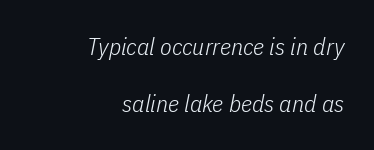
The image shows 24 px text type, italic (leaning right); set right-aligned, loose line spacing (2.38x), normal letter spacing, not underlined.
